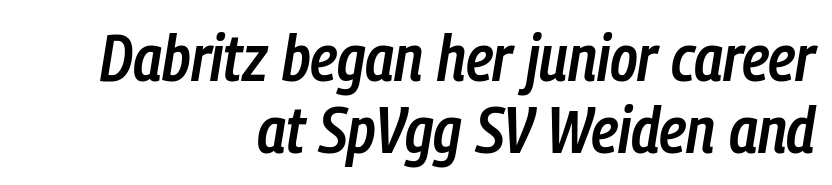
This sample has the flowing, uneven cadence of proportional lettering. Short and long lines alike share a common ending point at right. Unmarked baselines from the first word to the last. One glance says dense: line gaps are narrower than usual.
